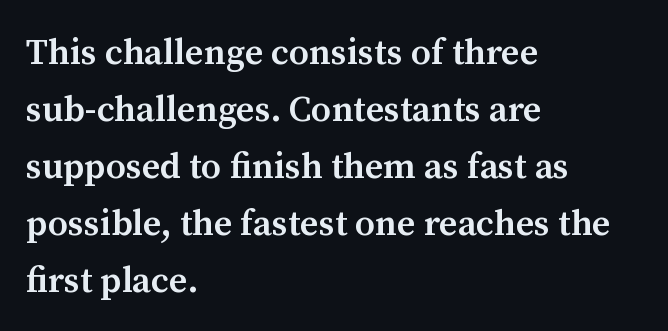
The image shows 36 px semibold serif type, upright; set left-aligned, normal line spacing (1.58x), normal letter spacing, not underlined; medium stroke contrast and a medium x-height.
